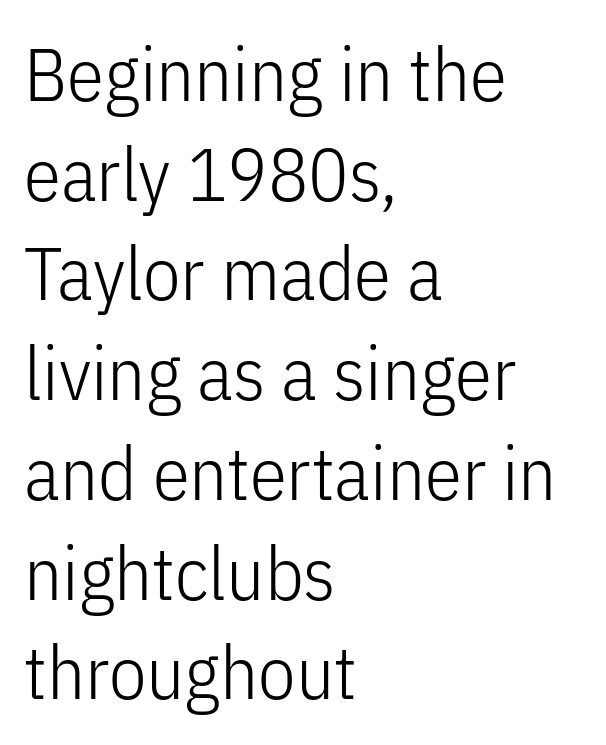
{"serif": "no", "italic": "no", "bold": "no", "weight": "light", "width": "condensed", "stroke_contrast": "low", "x_height": "medium", "monospaced": "no", "underline": "no", "align": "left", "line_spacing": "normal", "line_spacing_ratio": 1.33, "letter_spacing": "normal", "letter_spacing_em": 0.0, "glyph_px": 75}
